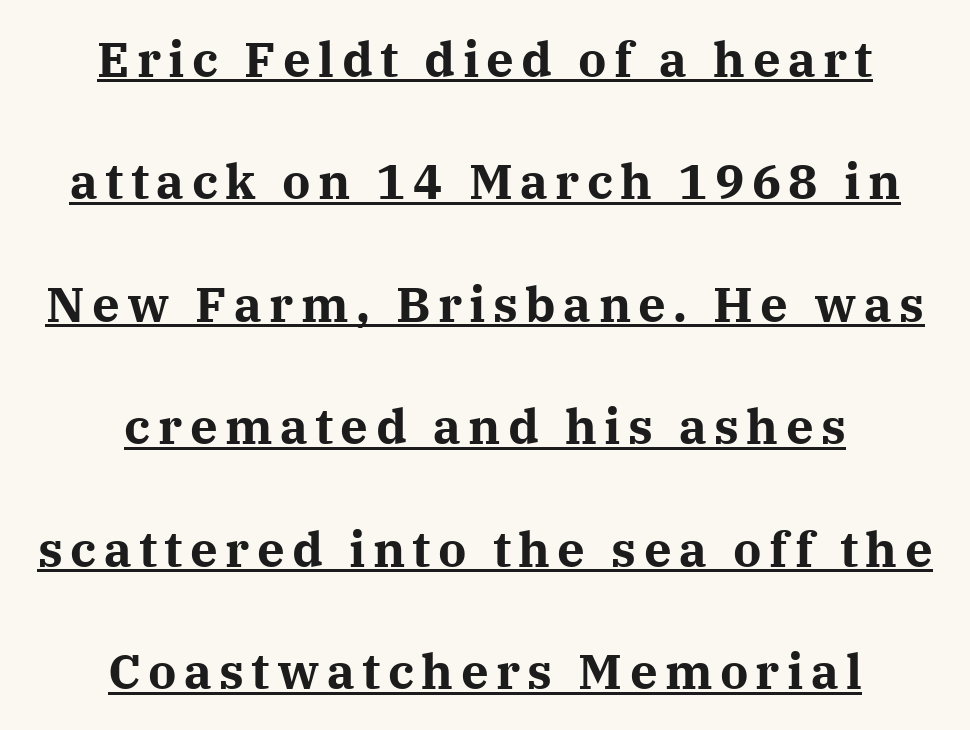
The image shows 49 px bold serif type, upright; set centered, loose line spacing (2.5x), underlined; medium stroke contrast and a medium x-height.
